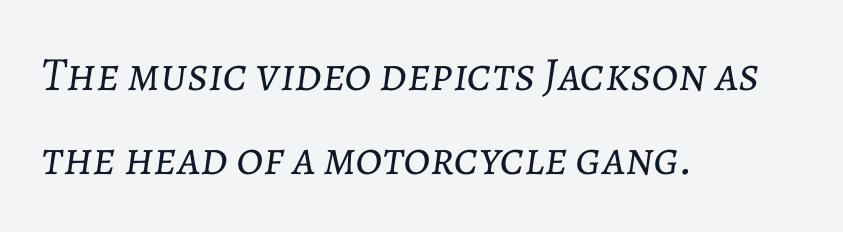
Q: Is the text bold? A: No.
Q: Is the text italic (slanted)? A: Yes, it leans right by about 7 degrees.
Q: Is the text underlined? A: No.
Q: How is the paragraph aligned? A: Left-aligned.
Q: Is the spacing between letters normal or unusually wide? A: Normal.
Q: Width (condensed, normal, or wide)? A: Normal.
Q: Stroke contrast? A: Low.
Q: x-height? A: Medium.
Q: Monospaced? A: No.
